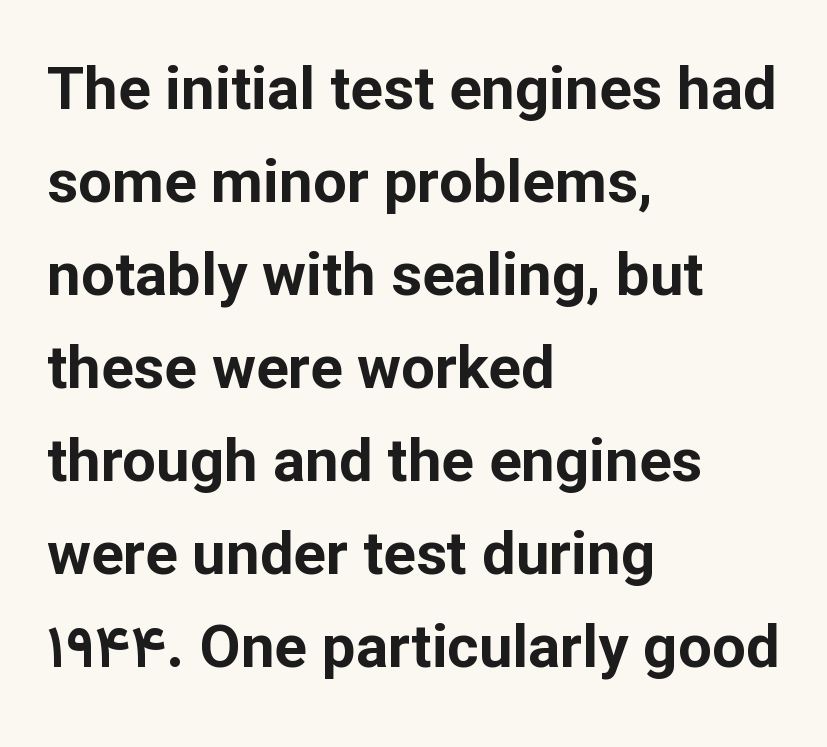
Proportional: the letters do not fall into vertical columns. Check where the strokes stop: nothing finishes them off — pure sans. A student would call this left alignment; a typographer would say flush left, rag right. Rule under the text: the space is simply empty.
